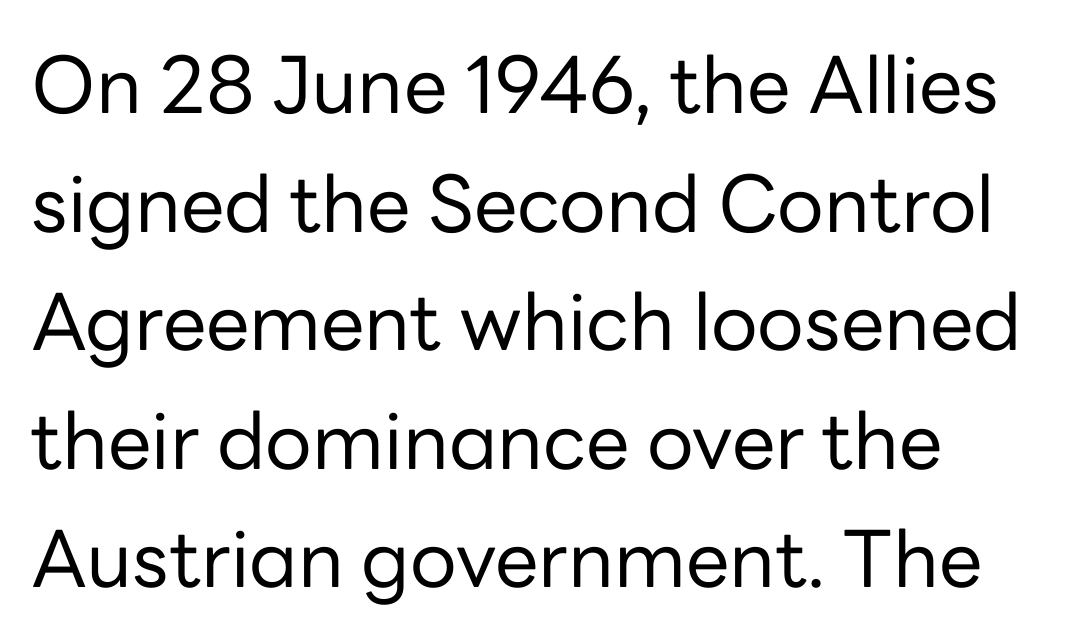
Here the designer chose a conventional face with non-uniform glyph widths. What stands out about the letter spacing? Nothing — it is the standard amount. The letters stand straight up with perfectly vertical stems. Check under the words: just untouched page. Honestly, the row spacing looks completely unremarkable. Heft: none added — not bold.
